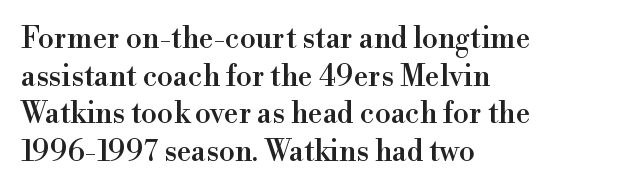
A bare baseline throughout the passage. A student would call this left alignment; a typographer would say flush left, rag right. Regarding serifs, this sample has them. The rows are spaced the way most documents space them. Here the glyphs are tracked normally, forming tight word shapes. Looks like regular typesetting: each glyph gets only the width it needs.
